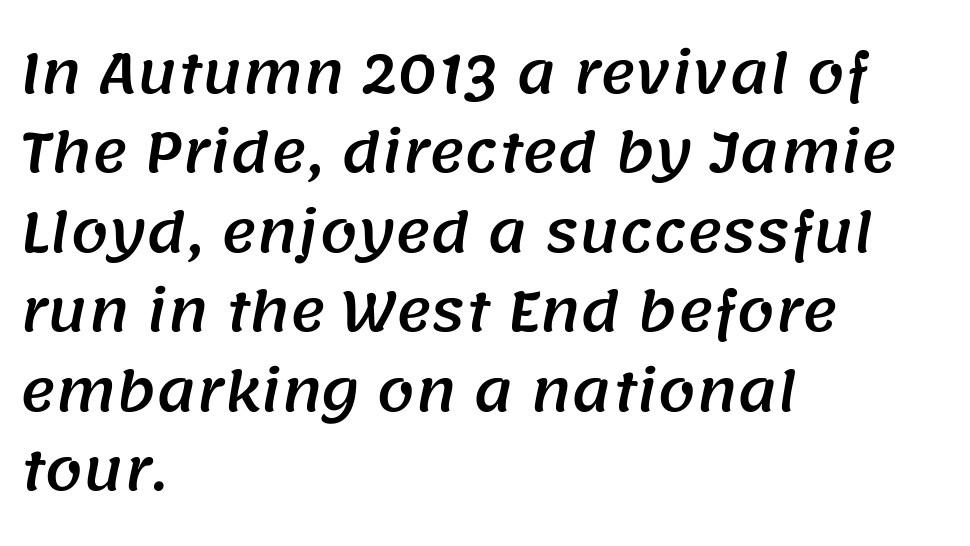
The image shows 54 px sans-serif type; set left-aligned, normal line spacing (1.47x), normal letter spacing, not underlined; medium stroke contrast and a large x-height.
